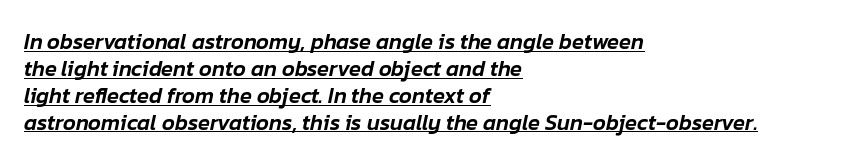
Q: Is the text italic (slanted)? A: Yes, it leans right by about 12 degrees.
Q: Is the text underlined? A: Yes.
Q: How is the paragraph aligned? A: Left-aligned.
Q: Is the spacing between letters normal or unusually wide? A: Normal.
